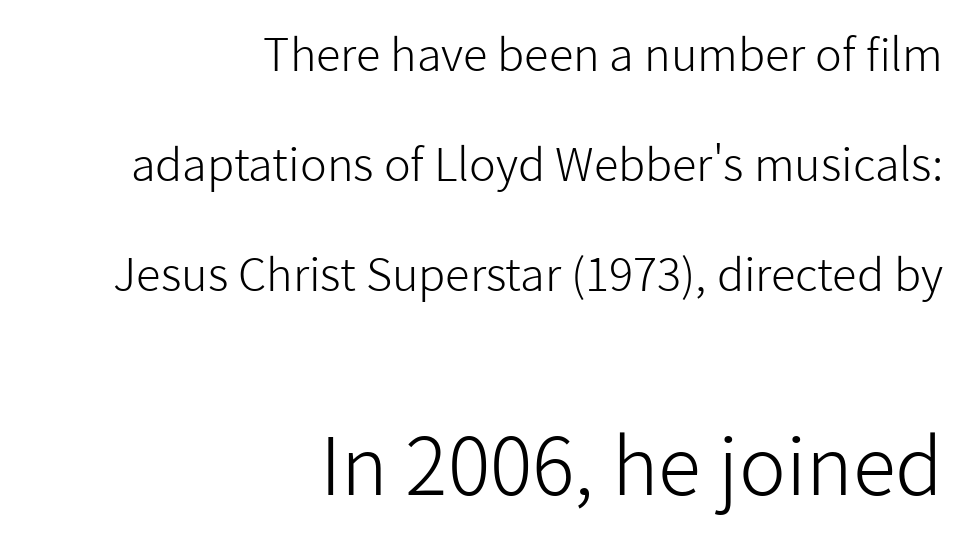
Q: Is the text bold? A: No.
Q: Is the text italic (slanted)? A: No, it is upright.
Q: Is the typeface a serif or a sans-serif typeface? A: Sans-serif.
Q: Is the text underlined? A: No.
Q: How is the paragraph aligned? A: Right-aligned.
Q: Is the spacing between letters normal or unusually wide? A: Normal.
Q: Is the spacing between lines tight, normal or loose? A: Loose.
Q: Which block of text is set in a larger size, the first (top) or the second (bottom)? A: The second (bottom) one.
Q: Width (condensed, normal, or wide)? A: Normal.
Q: Stroke contrast? A: Low.
Q: x-height? A: Medium.
Q: Monospaced? A: No.
